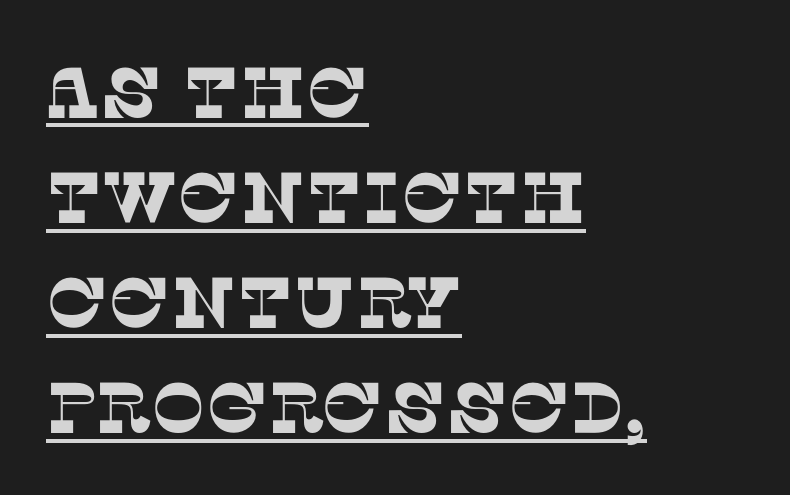
Horizontal bands of white between lines are of average thickness. Honestly, the underline is the first thing you notice here. Short and long lines alike share a common starting point at left. This sample has the flowing, uneven cadence of proportional lettering. Characters follow at the spacing the type designer built in.
